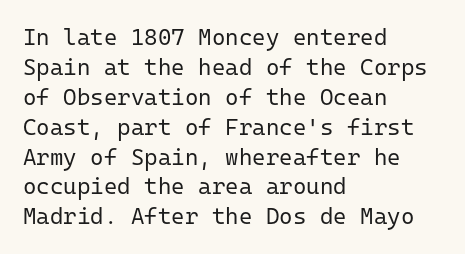
The lines are quadded left. The font sits on the lighter half of the weight spectrum, regular included. Tracking here is standard; glyphs follow each other at the usual distance. Italic? Not at all — the glyphs are vertical. Rule under the text: the space is simply empty.
